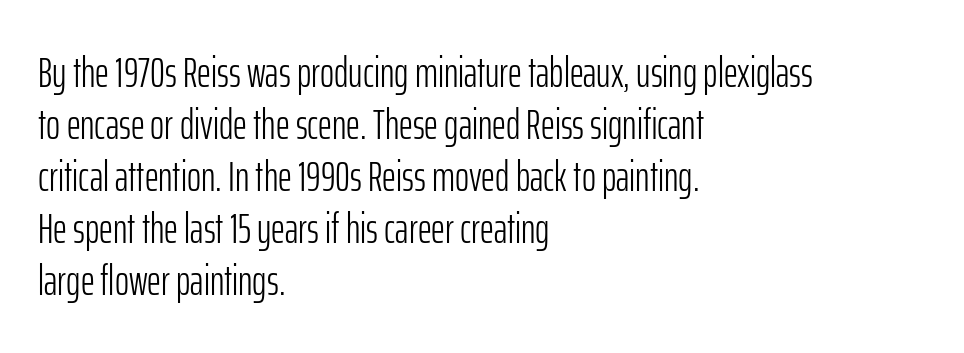
Is this a fixed-width face? No — the glyphs have proportional, varying widths. No italicization has been applied; the sample stays upright. The face used here is a sans, in the tradition of grotesques and geometrics. Does the copy run flush right? No — it runs flush left.
